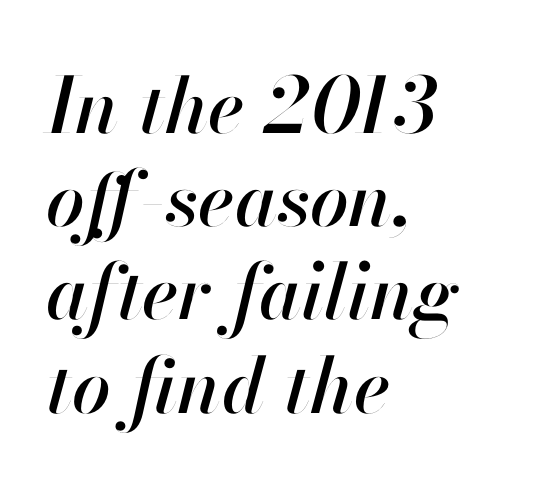
Q: Is the text italic (slanted)? A: Yes, it leans right by about 13 degrees.
Q: Is the text underlined? A: No.
Q: How is the paragraph aligned? A: Left-aligned.
Q: Is the spacing between letters normal or unusually wide? A: Normal.
Q: Width (condensed, normal, or wide)? A: Normal.
Q: Stroke contrast? A: High.
Q: x-height? A: Small.
Q: Monospaced? A: No.
